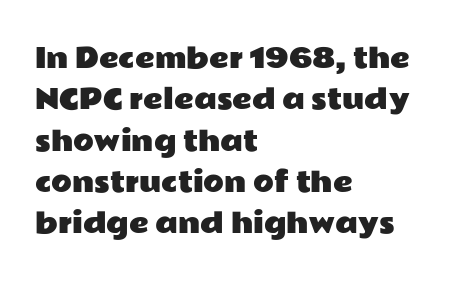
Successive baselines arrive at the customary interval. Short and long lines alike share a common starting point at left. Italic: no, the glyphs are upright roman. Short note: letters normally spaced. Quick note: underline off.
